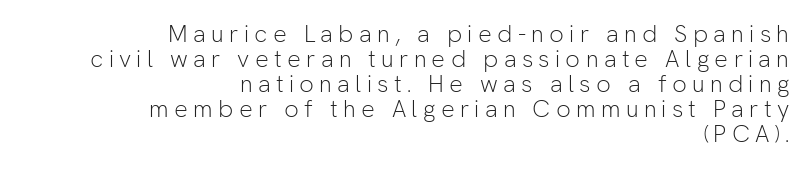
Observe the wide spacing: letters keep a clear distance from each other. This sample is right-justified, so line beginnings fall wherever the words allow. Weight: regular or lighter. Letters rest on an invisible, unmarked baseline. Is there much room between lines? No — they nearly touch.
